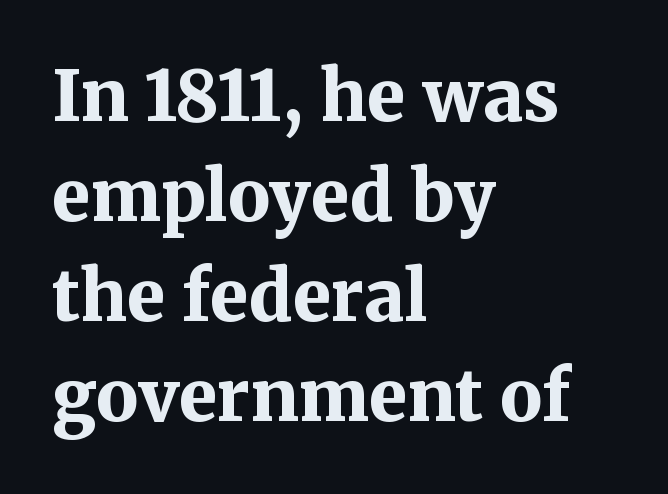
Check the space under the baseline: it is left empty. Honestly, the letter spacing is just normal — you wouldn't notice it. Check where the strokes stop: tiny serifs finish them off. Rendered with straight, roman letterforms. You could not count columns in this text — the font is proportionally spaced.
